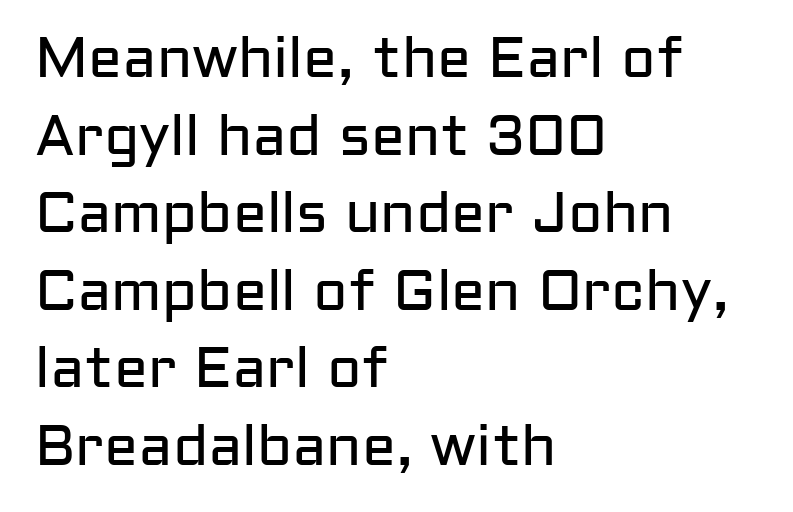
{"serif": "no", "italic": "no", "bold": "no", "weight": "regular", "width": "normal", "stroke_contrast": "low", "x_height": "medium", "monospaced": "no", "underline": "no", "align": "left", "line_spacing": "normal", "line_spacing_ratio": 1.36, "letter_spacing": "normal", "letter_spacing_em": 0.0, "glyph_px": 57}
